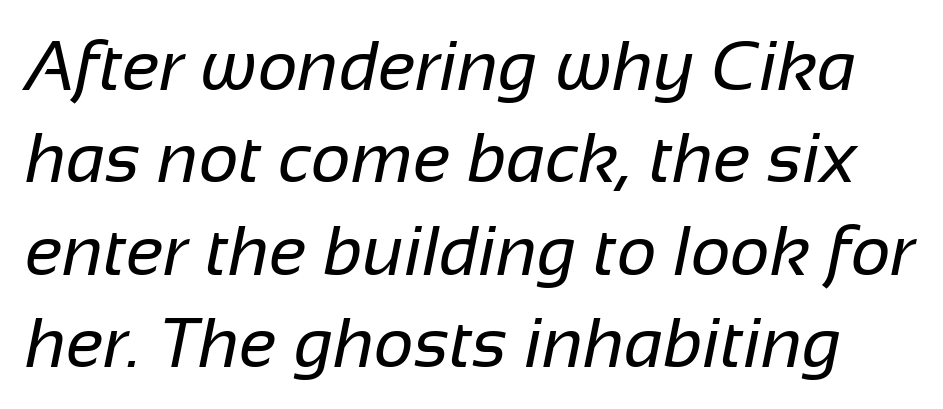
{"serif": "no", "bold": "no", "weight": "regular", "width": "normal", "stroke_contrast": "low", "x_height": "medium", "monospaced": "no", "underline": "no", "line_spacing": "normal", "line_spacing_ratio": 1.32, "letter_spacing": "normal", "letter_spacing_em": 0.0, "glyph_px": 70}
